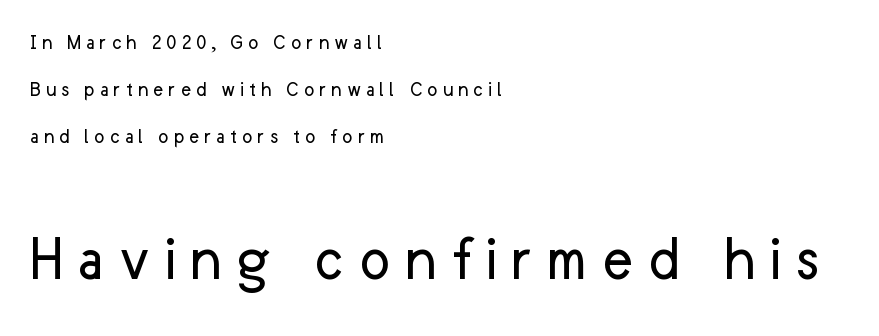
{"serif": "no", "italic": "no", "bold": "no", "weight": "regular", "width": "normal", "stroke_contrast": "low", "x_height": "medium", "monospaced": "no", "underline": "no", "align": "left", "line_spacing": "loose", "line_spacing_ratio": 2.13, "letter_spacing": "wide", "letter_spacing_em": 0.21, "larger_block": "second", "size_ratio": 3.0, "glyph_px": 66}
